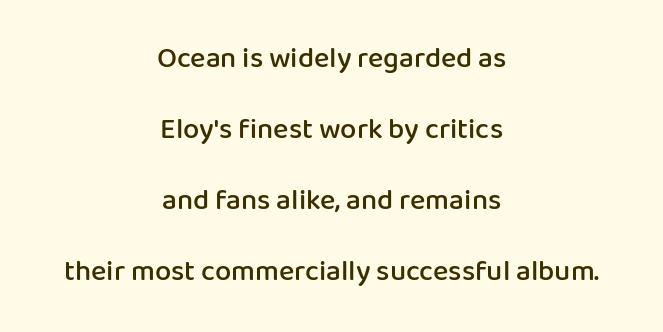
The image shows 29 px semibold sans-serif type, upright; set centered, loose line spacing (2.45x), normal letter spacing, not underlined; low stroke contrast and a medium x-height.
